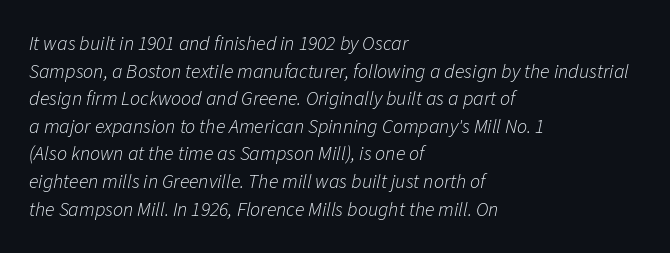
Q: Is the text bold? A: No.
Q: Is the text italic (slanted)? A: Yes, it leans right by about 11 degrees.
Q: Is the text underlined? A: No.
Q: How is the paragraph aligned? A: Left-aligned.
Q: Is the spacing between letters normal or unusually wide? A: Normal.
Q: Is the spacing between lines tight, normal or loose? A: Normal.
